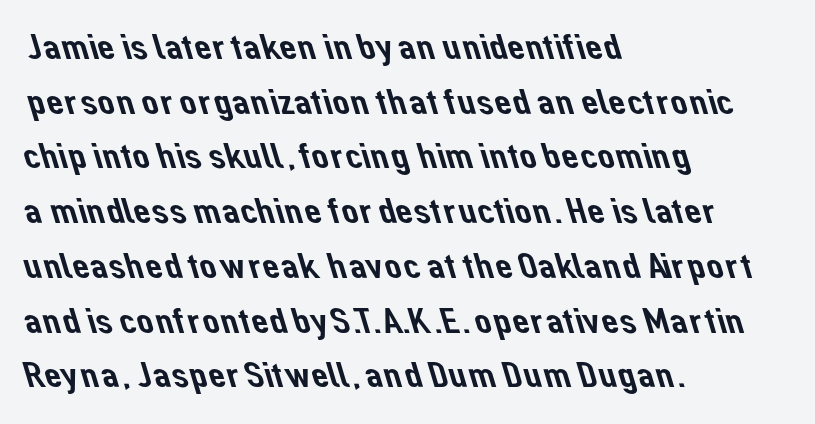
The image shows 38 px sans-serif type; set left-aligned, normal line spacing (1.44x), normal letter spacing, not underlined; low stroke contrast and a medium x-height.
